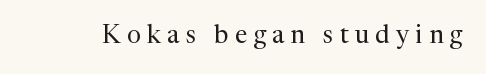
{"italic": "no", "bold": "no", "underline": "no", "letter_spacing": "wide", "letter_spacing_em": 0.25, "glyph_px": 25}
